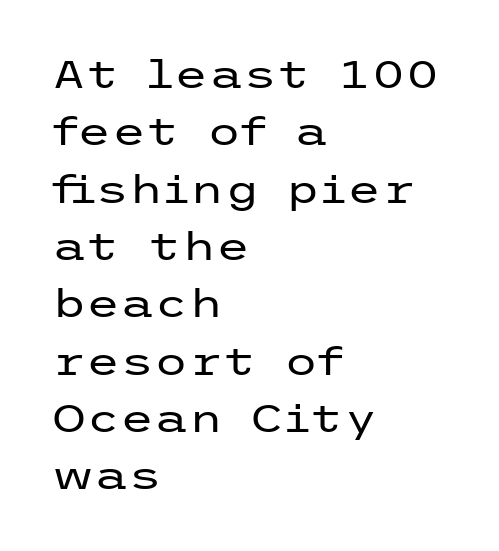
Successive baselines arrive at the customary interval. A roman cut, with each character standing at attention. Each word holds together tightly as a unit, with standard inter-letter gaps. The ragged edge is on the right, which tells us the setting is flush left. Any mark beneath the type? The region is blank.
